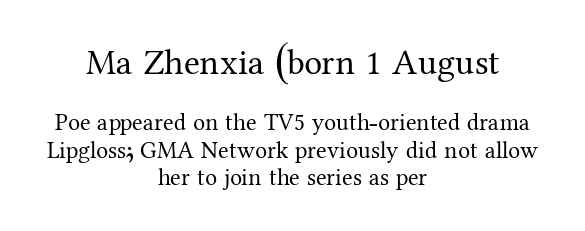
The image shows 36 px regular-weight serif type, upright; set centered, tight line spacing (1.13x), normal letter spacing, not underlined; the first (top) block is 1.5x larger; medium stroke contrast and a medium x-height.
